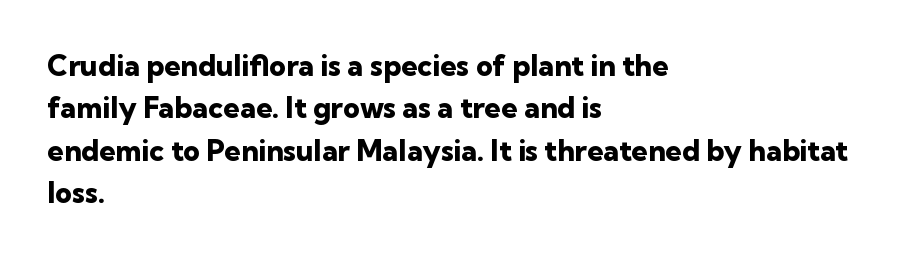
The image shows 29 px heavy sans-serif type, upright; set left-aligned, normal line spacing (1.46x), normal letter spacing, not underlined; low stroke contrast and a medium x-height.
